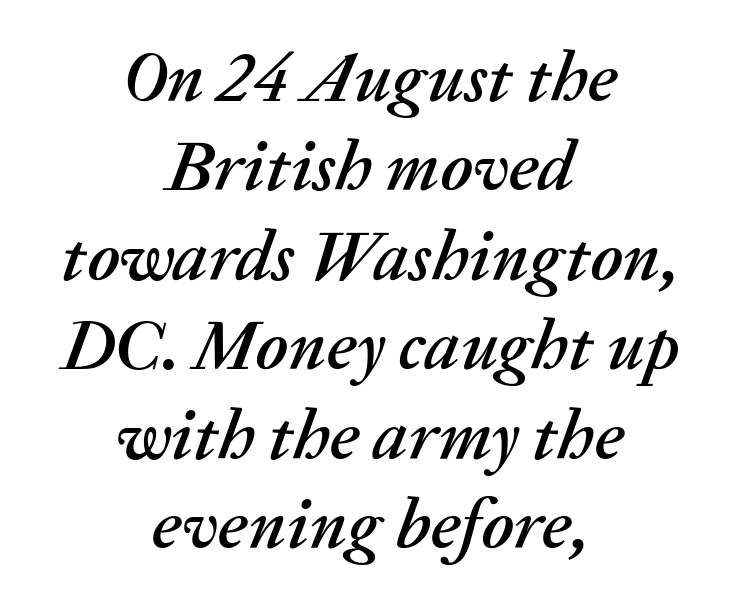
The image shows 71 px text type, italic (leaning right); set centered, normal line spacing (1.26x), normal letter spacing, not underlined; medium stroke contrast and a medium x-height.
